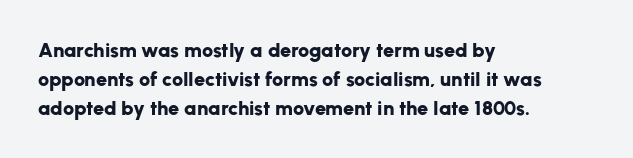
The image shows 20 px bold type, upright; set left-aligned, normal line spacing (1.45x), normal letter spacing, not underlined.
